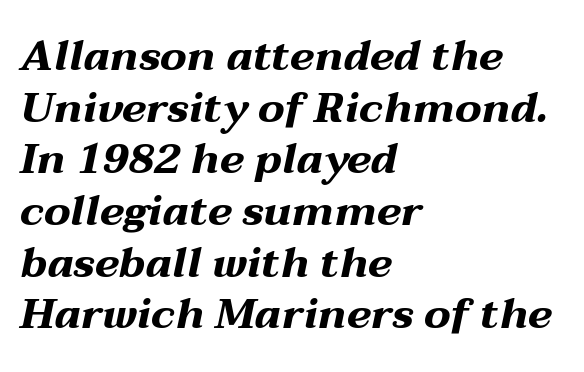
Q: Is the text bold? A: Yes.
Q: Is the text italic (slanted)? A: Yes, it leans right by about 12 degrees.
Q: Is the text underlined? A: No.
Q: How is the paragraph aligned? A: Left-aligned.
Q: Is the spacing between letters normal or unusually wide? A: Normal.
Q: Width (condensed, normal, or wide)? A: Wide.
Q: Stroke contrast? A: Medium.
Q: x-height? A: Medium.
Q: Monospaced? A: No.
